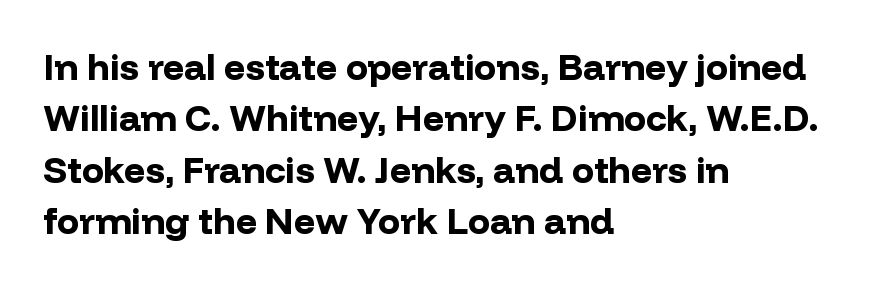
{"serif": "no", "italic": "no", "bold": "yes", "weight": "bold", "width": "normal", "stroke_contrast": "low", "x_height": "medium", "monospaced": "no", "underline": "no", "align": "left", "line_spacing": "normal", "line_spacing_ratio": 1.39, "letter_spacing": "normal", "letter_spacing_em": 0.0, "glyph_px": 37}
